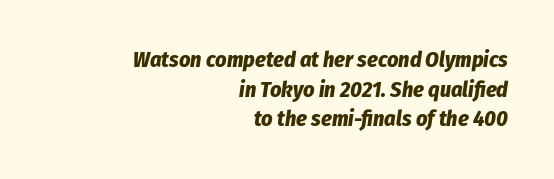
The image shows 22 px bold type, italic (leaning right); set right-aligned, normal line spacing (1.35x), normal letter spacing, not underlined.
